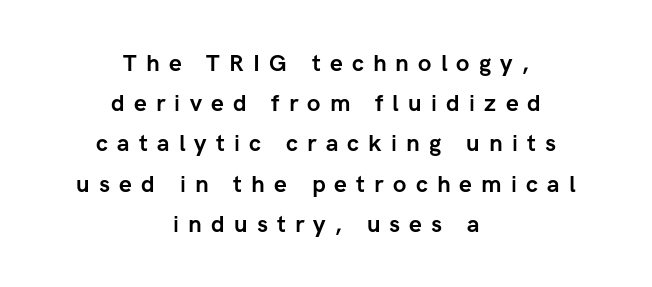
The image shows 23 px bold type, upright; set centered, line spacing 1.75x, unusually wide letter spacing (+0.4 em), not underlined.
